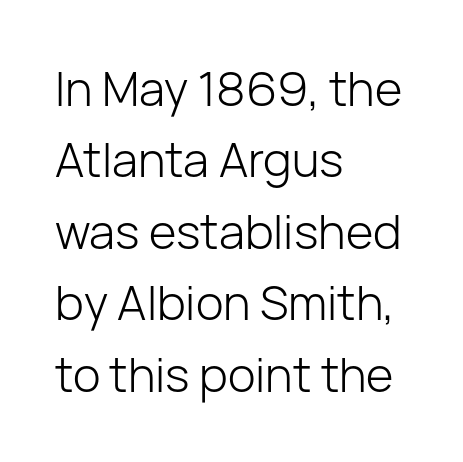
{"serif": "no", "italic": "no", "bold": "no", "weight": "light", "width": "normal", "stroke_contrast": "low", "x_height": "medium", "monospaced": "no", "underline": "no", "align": "left", "line_spacing": "normal", "line_spacing_ratio": 1.52, "letter_spacing": "normal", "letter_spacing_em": 0.0, "glyph_px": 47}
